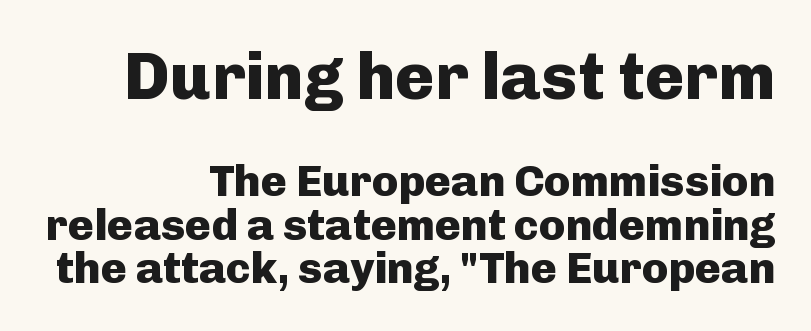
The image shows 66 px heavy sans-serif type, upright; set right-aligned, tight line spacing (0.99x), normal letter spacing, not underlined; the first (top) block is 1.5x larger; low stroke contrast and a medium x-height.
